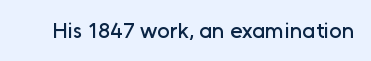
Tall strokes in this sample are plumb rather than angled. Short note: letters normally spaced. Lines of text with bare space underneath.
